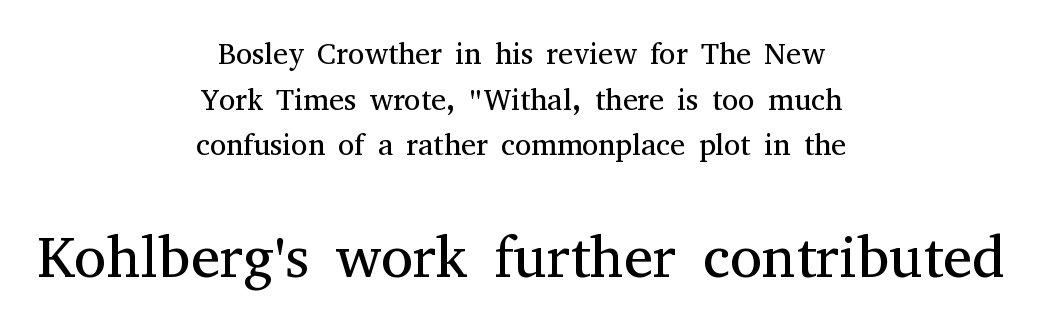
{"serif": "yes", "italic": "no", "bold": "no", "weight": "regular", "width": "normal", "stroke_contrast": "medium", "x_height": "medium", "monospaced": "no", "underline": "no", "align": "center", "line_spacing": "normal", "line_spacing_ratio": 1.52, "letter_spacing": "normal", "letter_spacing_em": 0.0, "larger_block": "second", "size_ratio": 1.97, "glyph_px": 59}
